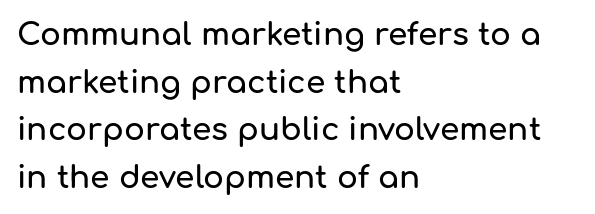
Designer's note — italics off, roman on. Glance below the letters and you will spot only blank space. The tracking reads as untouched default to a designer's eye. These lines are rendered in a variable-pitch font.
